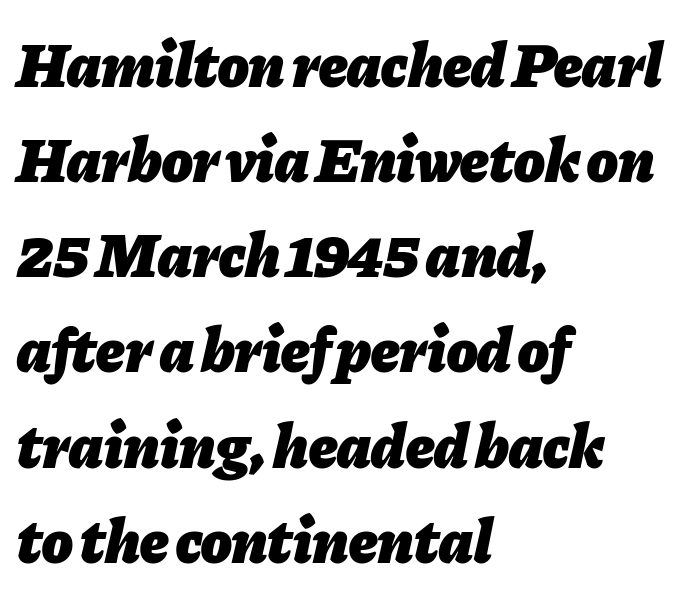
{"italic": "yes", "lean": "right", "slant_degrees": 11, "bold": "yes", "weight": "heavy", "width": "normal", "stroke_contrast": "low", "x_height": "medium", "monospaced": "no", "underline": "no", "align": "left", "line_spacing": "normal", "line_spacing_ratio": 1.51, "letter_spacing": "normal", "letter_spacing_em": 0.0, "glyph_px": 63}
